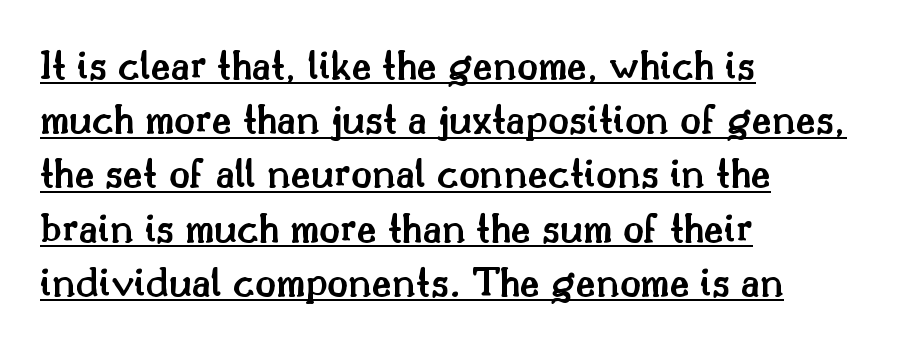
In terms of letterform style, serifs are clearly present. Tracking value appears to be zero — textbook default spacing. The typesetter has applied underlining to the passage shown. A somewhat darkened texture: the type is semibold rather than bold.
